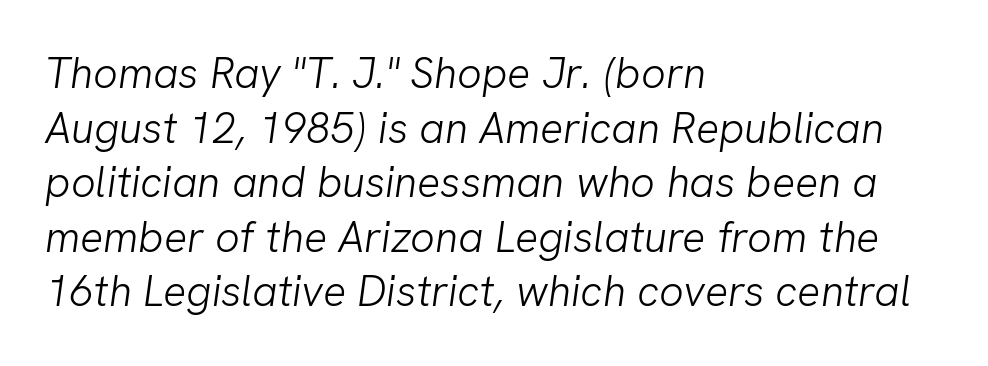
You could not count columns in this text — the font is proportionally spaced. Leading matches the norm, producing a regular column. The type is set solid horizontally, with unmodified tracking. Check under the words: just untouched page.
